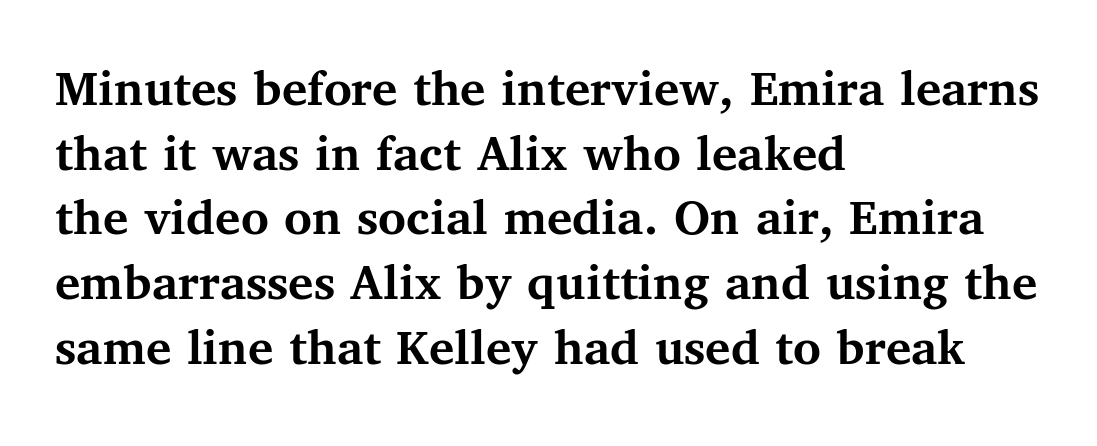
{"serif": "yes", "italic": "no", "bold": "yes", "weight": "semibold", "width": "normal", "stroke_contrast": "medium", "x_height": "medium", "monospaced": "no", "underline": "no", "align": "left", "line_spacing_ratio": 1.22, "letter_spacing": "normal", "letter_spacing_em": 0.0, "glyph_px": 53}
